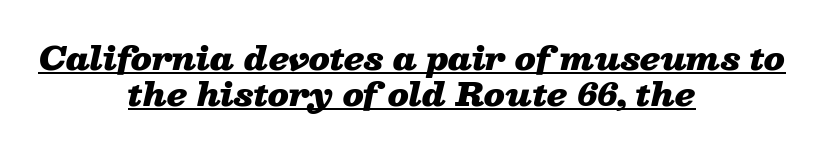
Character widths vary here, with narrow letters taking less room than wide ones. How heavy is the stroke? Heavy — this is a bold. Alignment: centered. Has an underline been added? It has.
